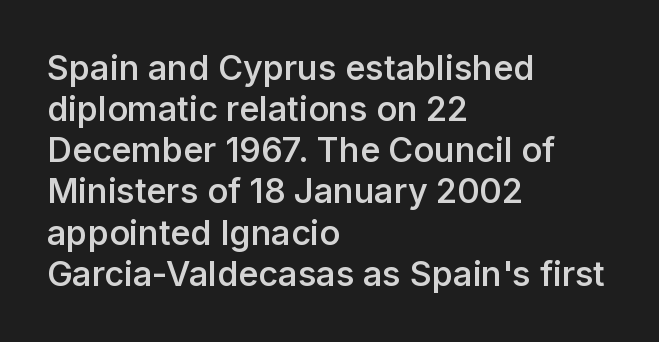
Q: Is the text bold? A: Semi-bold.
Q: Is the text italic (slanted)? A: No, it is upright.
Q: Is the typeface a serif or a sans-serif typeface? A: Sans-serif.
Q: Is the text underlined? A: No.
Q: How is the paragraph aligned? A: Left-aligned.
Q: Is the spacing between letters normal or unusually wide? A: Normal.
Q: Width (condensed, normal, or wide)? A: Normal.
Q: Stroke contrast? A: Low.
Q: x-height? A: Medium.
Q: Monospaced? A: No.
